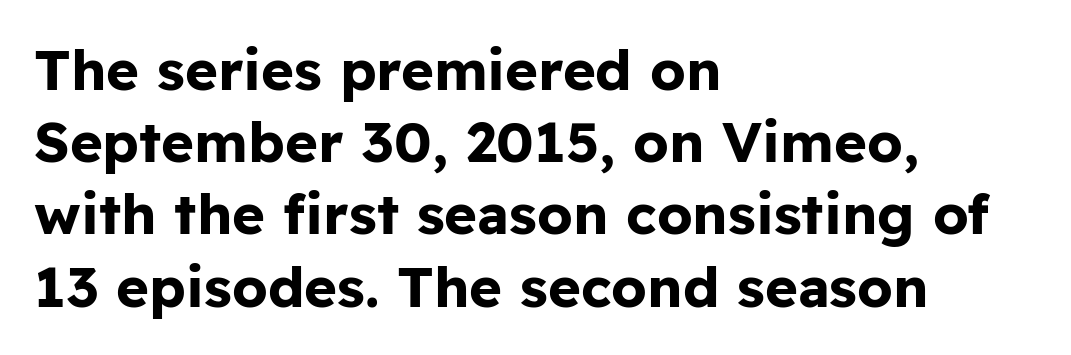
Q: Is the text bold? A: Yes.
Q: Is the text italic (slanted)? A: No, it is upright.
Q: Is the typeface a serif or a sans-serif typeface? A: Sans-serif.
Q: Is the text underlined? A: No.
Q: How is the paragraph aligned? A: Left-aligned.
Q: Is the spacing between letters normal or unusually wide? A: Normal.
Q: Is the spacing between lines tight, normal or loose? A: Normal.
Q: Width (condensed, normal, or wide)? A: Normal.
Q: Stroke contrast? A: Low.
Q: x-height? A: Medium.
Q: Monospaced? A: No.
